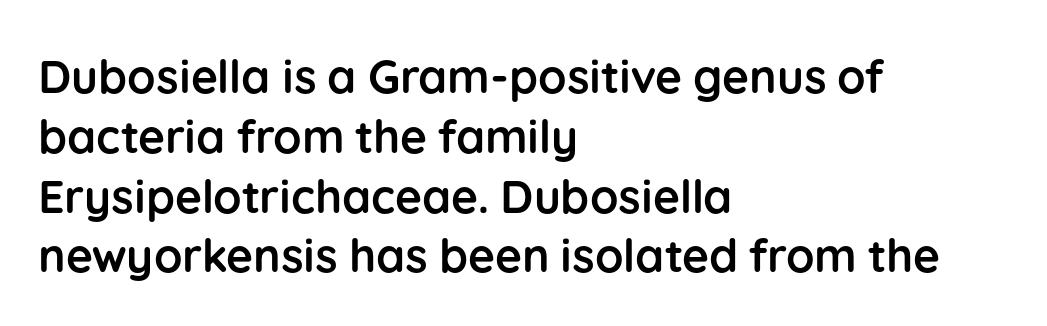
{"serif": "no", "italic": "no", "bold": "yes", "weight": "semibold", "width": "normal", "stroke_contrast": "low", "x_height": "medium", "monospaced": "no", "underline": "no", "align": "left", "line_spacing": "normal", "line_spacing_ratio": 1.3, "letter_spacing": "normal", "letter_spacing_em": 0.0, "glyph_px": 46}
